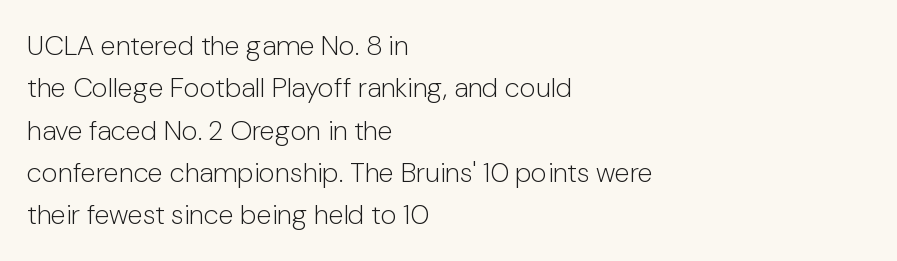
The image shows 28 px light sans-serif type, upright; set left-aligned, normal line spacing (1.51x), normal letter spacing, not underlined; low stroke contrast and a medium x-height.
